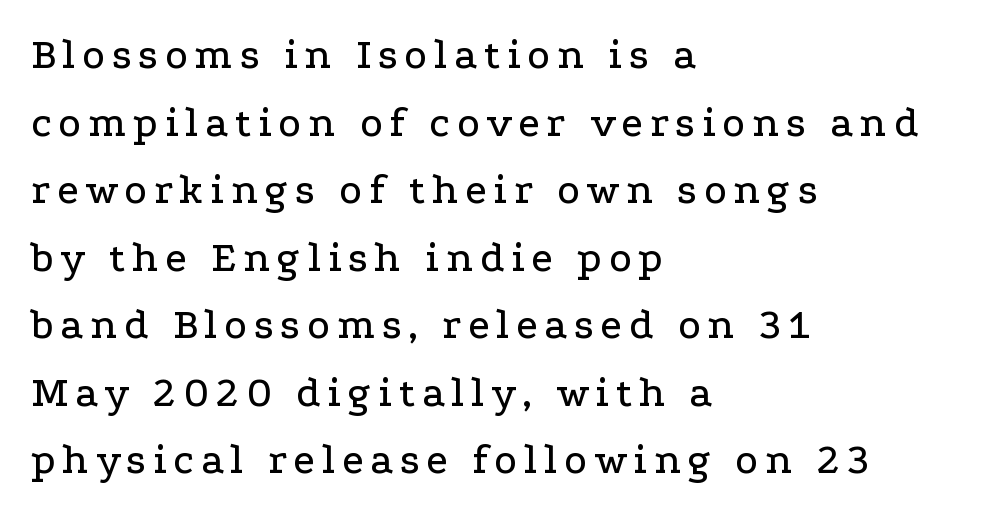
{"serif": "yes", "italic": "no", "width": "wide", "stroke_contrast": "low", "x_height": "medium", "monospaced": "no", "underline": "no", "align": "left", "line_spacing": "normal", "line_spacing_ratio": 1.57, "glyph_px": 43}
